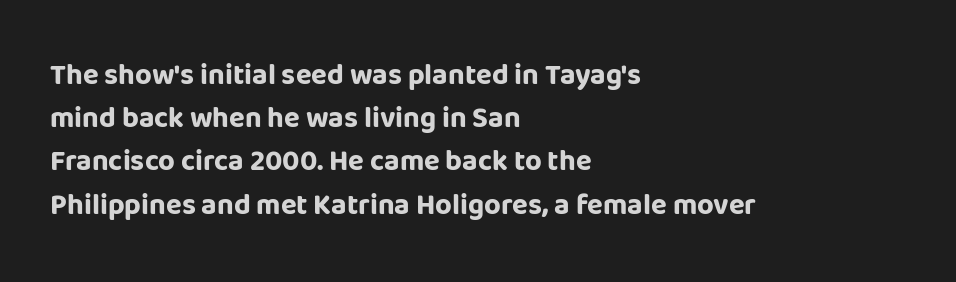
Q: Is the text bold? A: Yes.
Q: Is the text italic (slanted)? A: No, it is upright.
Q: Is the typeface a serif or a sans-serif typeface? A: Sans-serif.
Q: Is the text underlined? A: No.
Q: How is the paragraph aligned? A: Left-aligned.
Q: Is the spacing between letters normal or unusually wide? A: Normal.
Q: Is the spacing between lines tight, normal or loose? A: Normal.
Q: Width (condensed, normal, or wide)? A: Normal.
Q: Stroke contrast? A: Low.
Q: x-height? A: Large.
Q: Monospaced? A: No.
